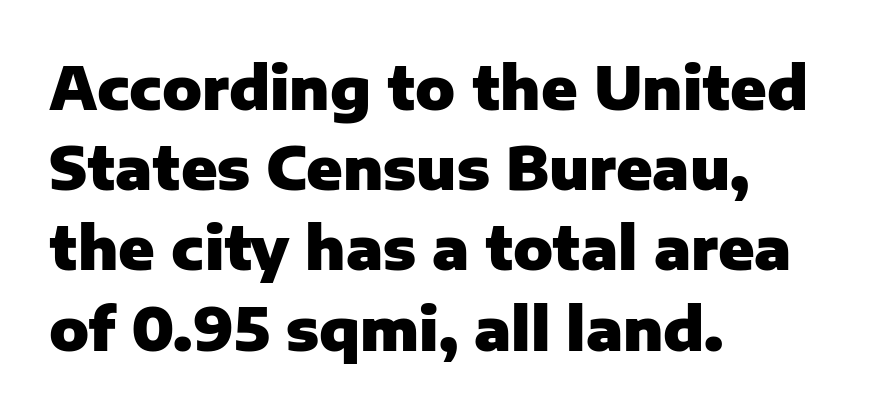
Just letters on the line, the space beneath them empty. A full-strength bold gives these letters their thick strokes. Proportional: the letters do not fall into vertical columns. There is no visible air inserted between adjacent glyphs.
